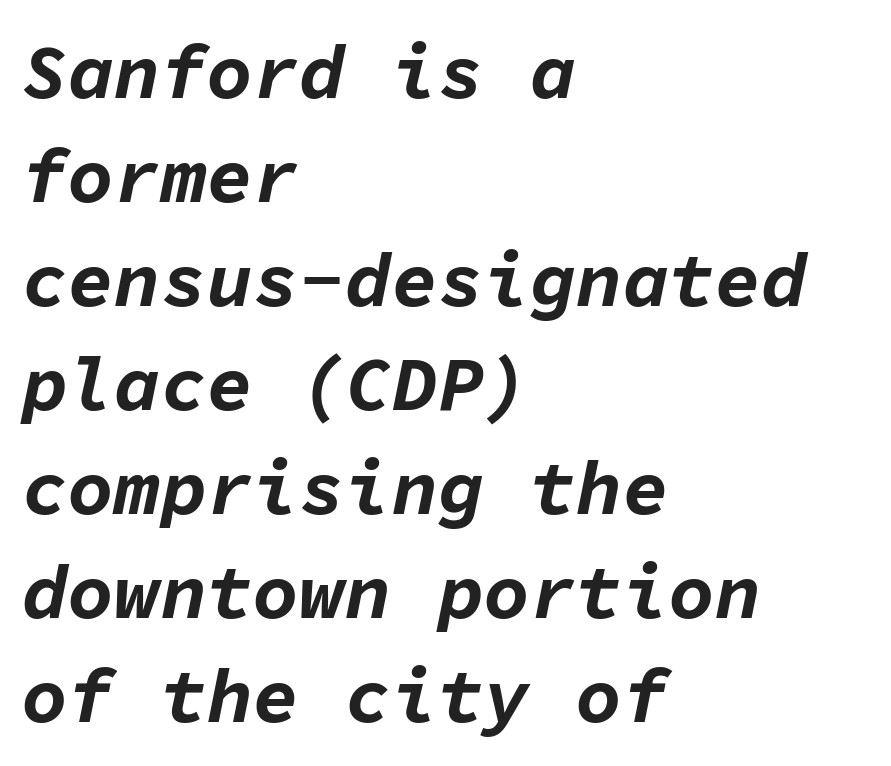
{"italic": "yes", "lean": "right", "slant_degrees": 11, "bold": "yes", "weight": "bold", "width": "normal", "stroke_contrast": "low", "x_height": "medium", "monospaced": "yes", "underline": "no", "align": "left", "line_spacing": "normal", "line_spacing_ratio": 1.35, "letter_spacing": "normal", "letter_spacing_em": 0.0, "glyph_px": 77}
